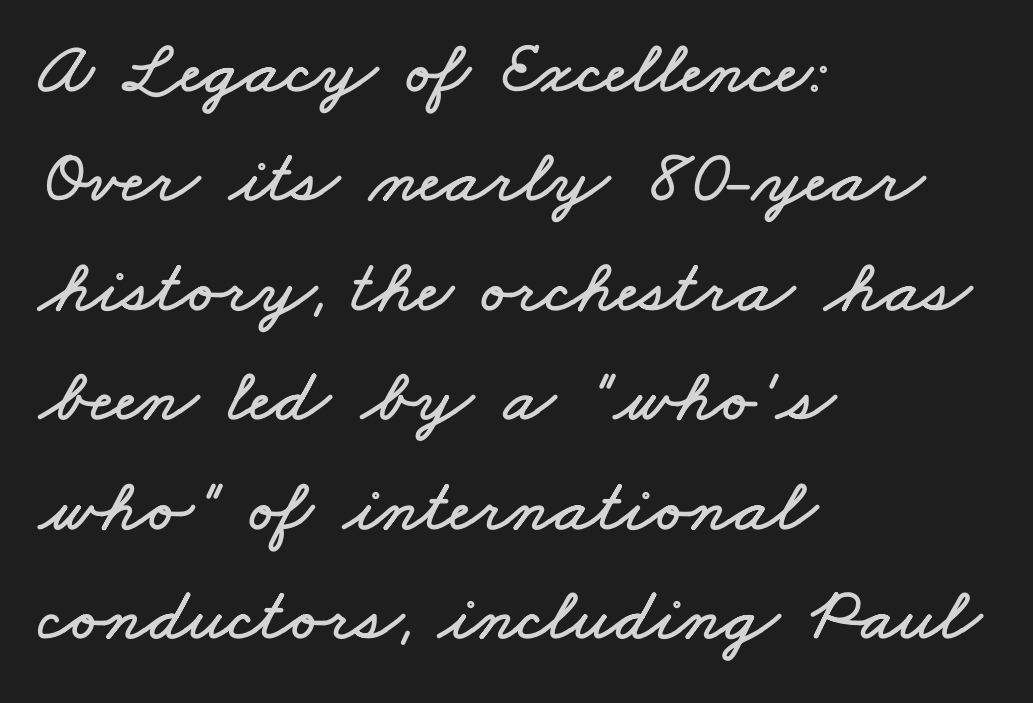
The letters advance in unequal steps, a hallmark of proportional type. Regarding leading, the lines here are spaced in the standard way. Honestly, the letter spacing is just normal — you wouldn't notice it. If you drew a ruler down the left edge, every line would touch it.
